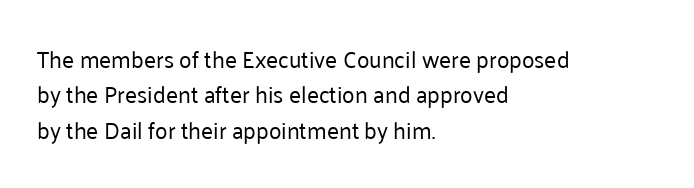
The face looks like a standard text weight, possibly lighter. Vertical strokes here are truly vertical. These lines keep a tight, regular rhythm from letter to letter. Leading matches the norm, producing a regular column. Left-aligned paragraph, ragged on the right. The space directly below the letters is spotless.
